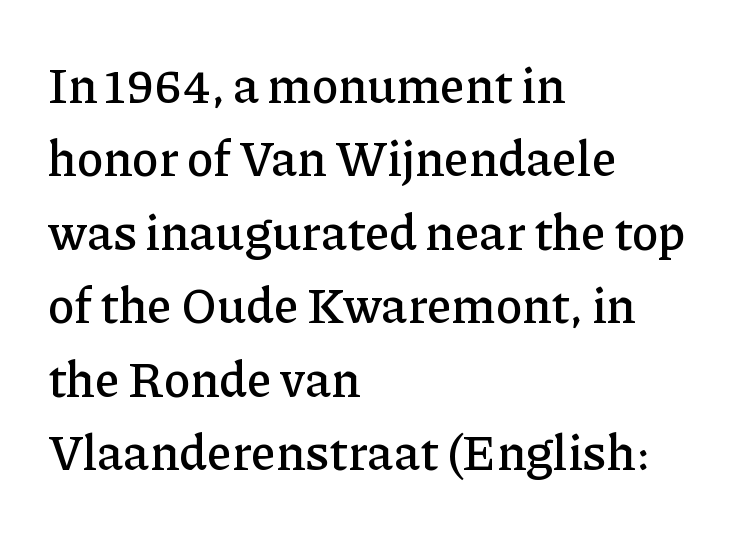
The image shows 49 px serif type, upright; set left-aligned, normal line spacing (1.5x), normal letter spacing, not underlined; low stroke contrast and a medium x-height.
